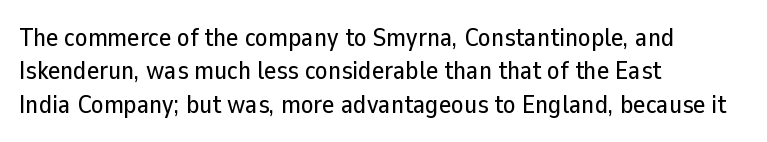
Q: Is the text italic (slanted)? A: No, it is upright.
Q: Is the text underlined? A: No.
Q: How is the paragraph aligned? A: Left-aligned.
Q: Is the spacing between letters normal or unusually wide? A: Normal.
Q: Is the spacing between lines tight, normal or loose? A: Normal.
